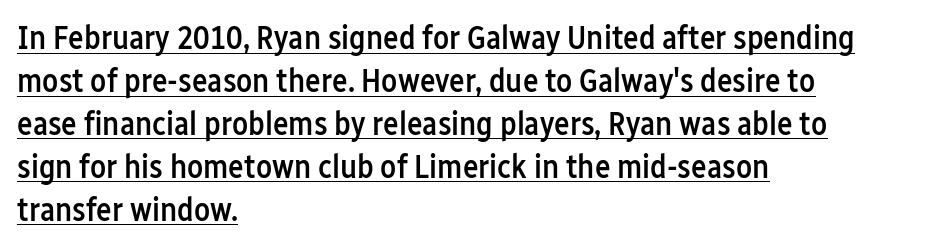
Characters follow at the spacing the type designer built in. This is the regular roman posture of the typeface. Leftover space on each line is placed entirely after the last word. Typographically, this falls in the sans-serif category. The lines sit at an ordinary, default distance from one another. Has an underline been added? It has.
